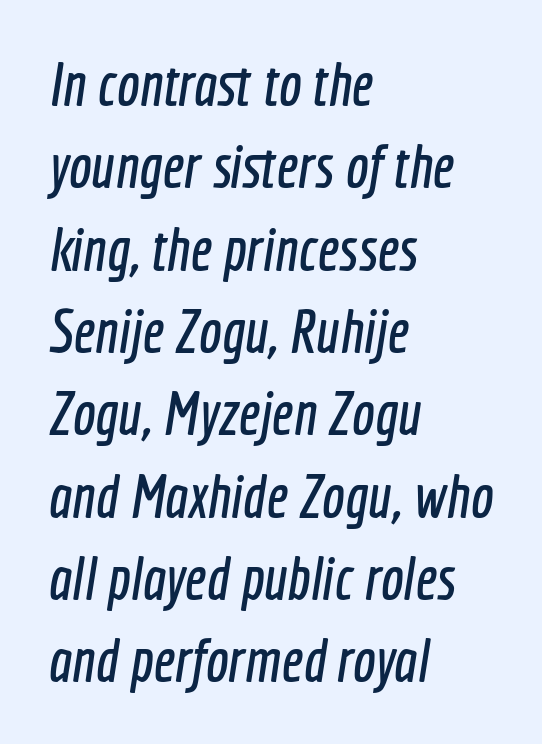
The image shows 61 px condensed sans-serif type; set left-aligned, normal line spacing (1.35x), normal letter spacing, not underlined; a medium x-height.
